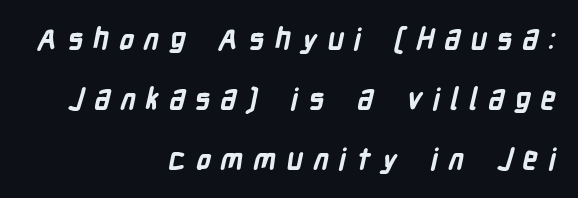
{"serif": "no", "bold": "yes", "weight": "bold", "width": "condensed", "stroke_contrast": "low", "x_height": "medium", "monospaced": "no", "underline": "no", "align": "right", "line_spacing": "loose", "line_spacing_ratio": 2.0, "letter_spacing": "wide", "letter_spacing_em": 0.33, "glyph_px": 30}
